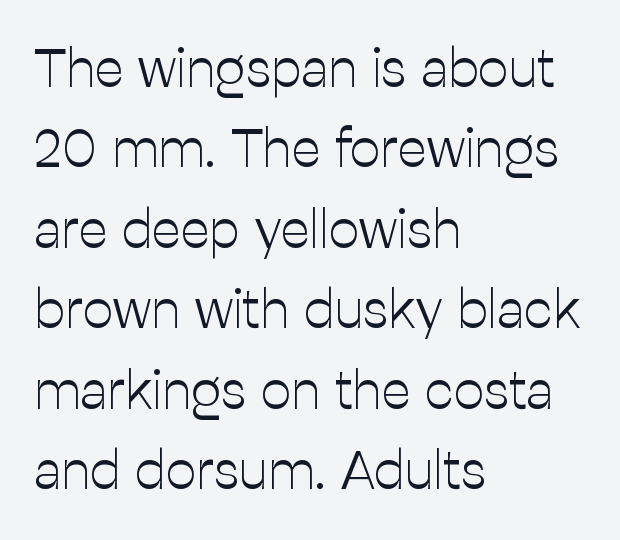
{"serif": "no", "italic": "no", "bold": "no", "weight": "light", "width": "normal", "stroke_contrast": "low", "x_height": "medium", "monospaced": "no", "underline": "no", "align": "left", "line_spacing": "normal", "line_spacing_ratio": 1.49, "letter_spacing": "normal", "letter_spacing_em": 0.0, "glyph_px": 54}
